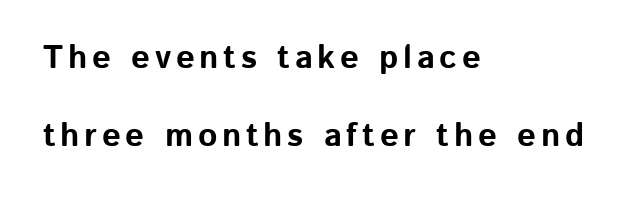
Q: Is the text bold? A: Yes.
Q: Is the text italic (slanted)? A: No, it is upright.
Q: Is the typeface a serif or a sans-serif typeface? A: Sans-serif.
Q: Is the text underlined? A: No.
Q: How is the paragraph aligned? A: Left-aligned.
Q: Is the spacing between lines tight, normal or loose? A: Loose.
Q: Width (condensed, normal, or wide)? A: Normal.
Q: Stroke contrast? A: Low.
Q: x-height? A: Medium.
Q: Monospaced? A: No.
